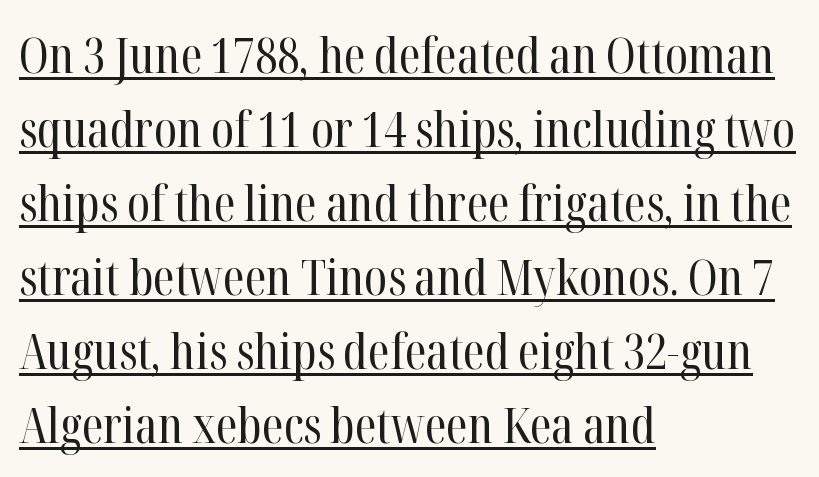
Notice how descenders clear the ascenders below comfortably — that's standard leading. The typeface chosen for these lines features serifs. Inter-character spacing is left at the font's built-in metrics. One-word summary of the alignment: left. Here the designer chose a conventional face with non-uniform glyph widths. Designer's note — italics off, roman on.
